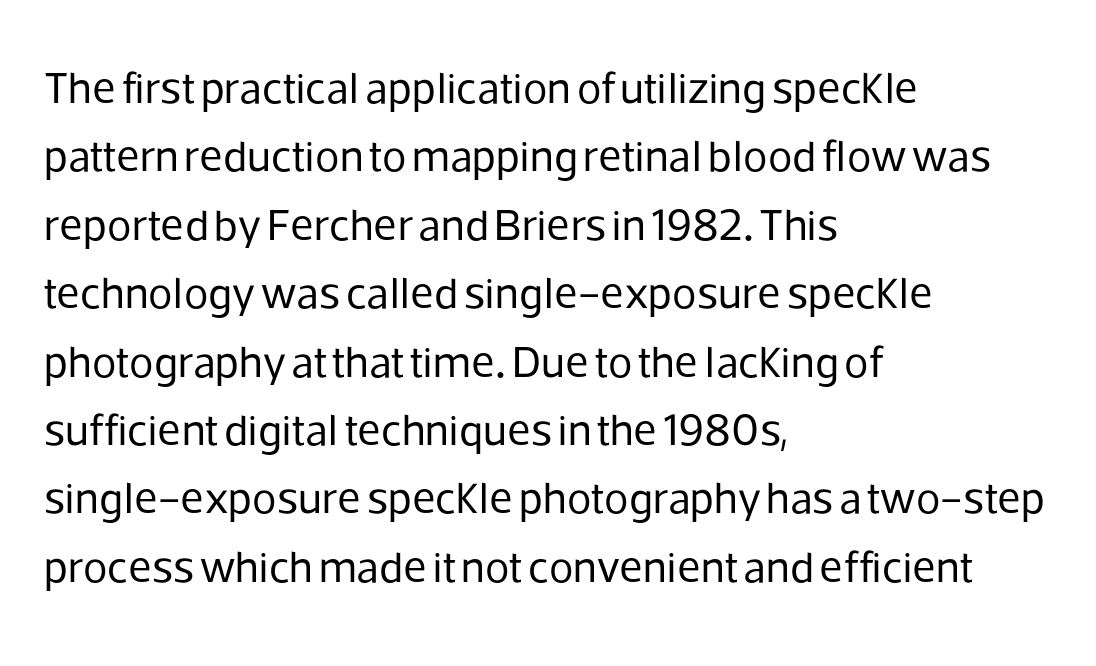
{"serif": "no", "italic": "no", "bold": "no", "weight": "regular", "width": "normal", "stroke_contrast": "low", "x_height": "medium", "monospaced": "no", "underline": "no", "align": "left", "line_spacing": "normal", "line_spacing_ratio": 1.52, "letter_spacing": "normal", "letter_spacing_em": 0.0, "glyph_px": 45}
